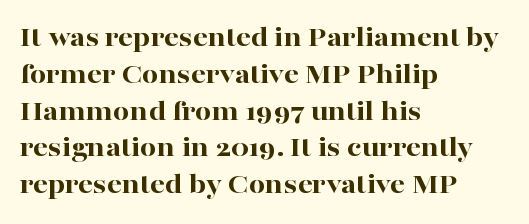
The image shows 29 px bold, wide serif type, upright; set left-aligned, normal line spacing (1.27x), normal letter spacing, not underlined; high stroke contrast and a medium x-height.
